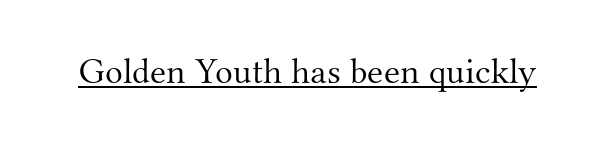
{"serif": "yes", "italic": "no", "bold": "no", "weight": "light", "width": "normal", "stroke_contrast": "medium", "x_height": "small", "monospaced": "no", "underline": "yes", "letter_spacing": "normal", "letter_spacing_em": 0.0, "glyph_px": 37}
